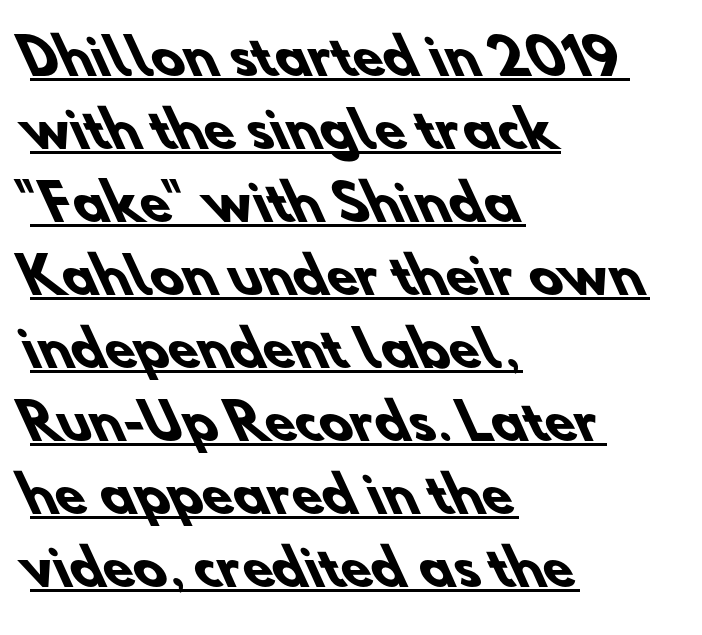
{"serif": "no", "bold": "yes", "weight": "heavy", "width": "normal", "stroke_contrast": "low", "x_height": "small", "monospaced": "no", "underline": "yes", "align": "left", "line_spacing": "normal", "line_spacing_ratio": 1.49, "letter_spacing": "normal", "letter_spacing_em": 0.0, "glyph_px": 49}
